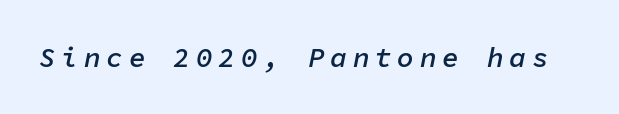
{"italic": "yes", "lean": "right", "slant_degrees": 11, "bold": "semi", "weight": "semibold", "width": "normal", "stroke_contrast": "low", "x_height": "medium", "monospaced": "yes", "underline": "no", "letter_spacing": "wide", "letter_spacing_em": 0.2, "glyph_px": 28}
